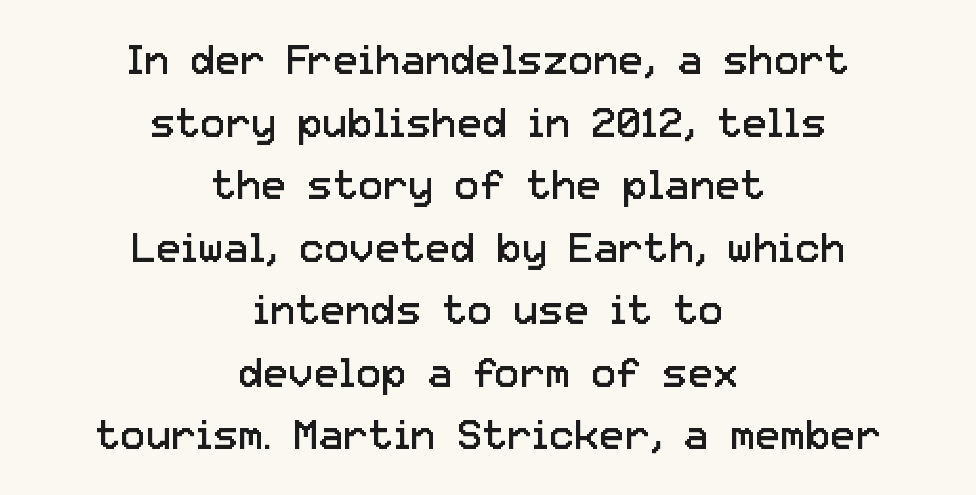
{"serif": "no", "italic": "no", "bold": "no", "weight": "regular", "width": "normal", "stroke_contrast": "low", "x_height": "medium", "monospaced": "no", "underline": "no", "align": "center", "line_spacing": "normal", "line_spacing_ratio": 1.49, "letter_spacing": "normal", "letter_spacing_em": 0.0, "glyph_px": 42}
